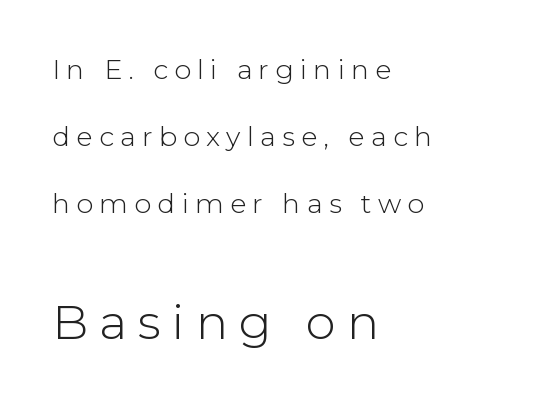
This sample has the flowing, uneven cadence of proportional lettering. The second block has been scaled up relative to the first. The rendering shows plain stroke endings on the letterforms — a sans-serif design. Counters stay open thanks to moderate or lighter strokes.
